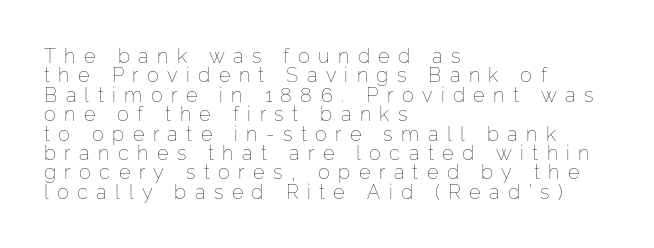
Q: Is the text bold? A: No.
Q: Is the text italic (slanted)? A: No, it is upright.
Q: Is the text underlined? A: No.
Q: How is the paragraph aligned? A: Left-aligned.
Q: Is the spacing between letters normal or unusually wide? A: Unusually wide.
Q: Is the spacing between lines tight, normal or loose? A: Tight.
